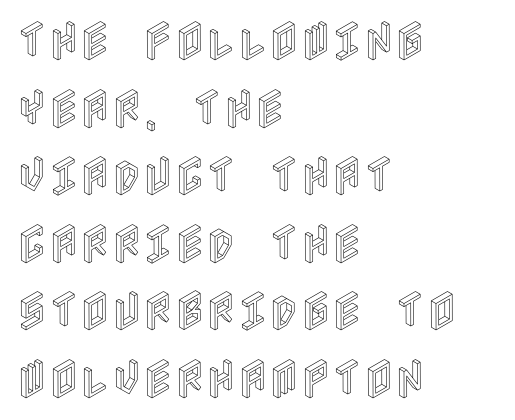
Letter spacing: default. In terms of posture, this sample is upright. Underline: absent. Horizontal alignment here is leftward, the default for most running prose.
